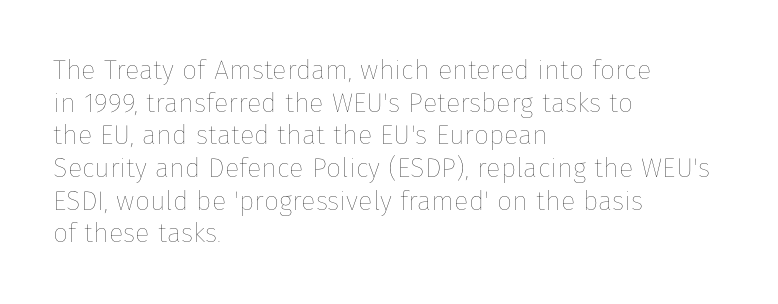
The image shows 27 px text type, upright; set left-aligned, line spacing 1.21x, normal letter spacing, not underlined.
